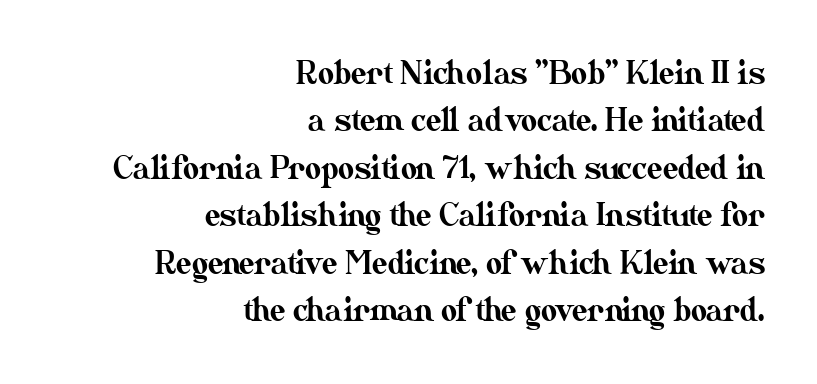
{"italic": "no", "width": "normal", "stroke_contrast": "medium", "x_height": "small", "monospaced": "no", "underline": "no", "align": "right", "line_spacing": "normal", "line_spacing_ratio": 1.53, "letter_spacing": "normal", "letter_spacing_em": 0.0, "glyph_px": 31}
